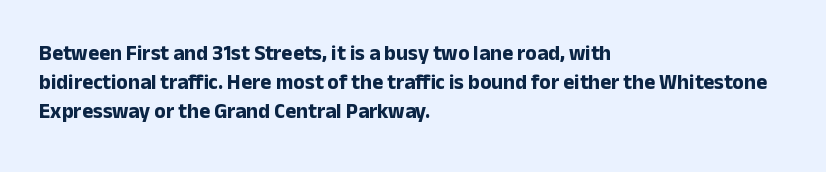
Q: Is the text bold? A: Yes.
Q: Is the text italic (slanted)? A: No, it is upright.
Q: Is the text underlined? A: No.
Q: How is the paragraph aligned? A: Left-aligned.
Q: Is the spacing between letters normal or unusually wide? A: Normal.
Q: Is the spacing between lines tight, normal or loose? A: Normal.
